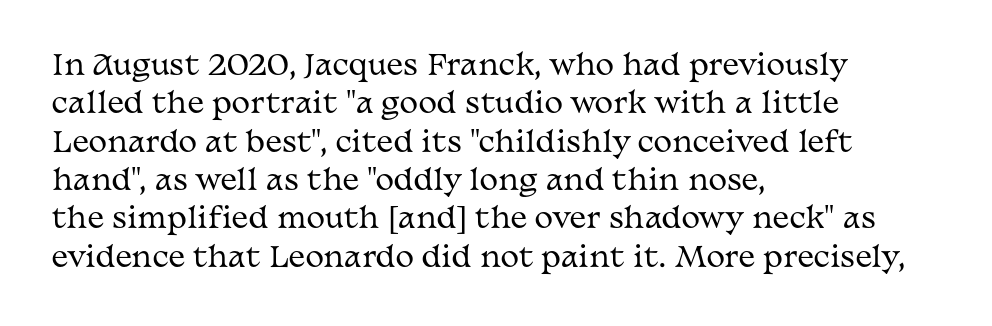
I'd call this a serif setting — the letters wear small feet. Compared with a centered layout, this one pins lines to the left instead. Successive baselines arrive at the customary interval. Heft: none added — not bold. The area under the type is left untouched.
